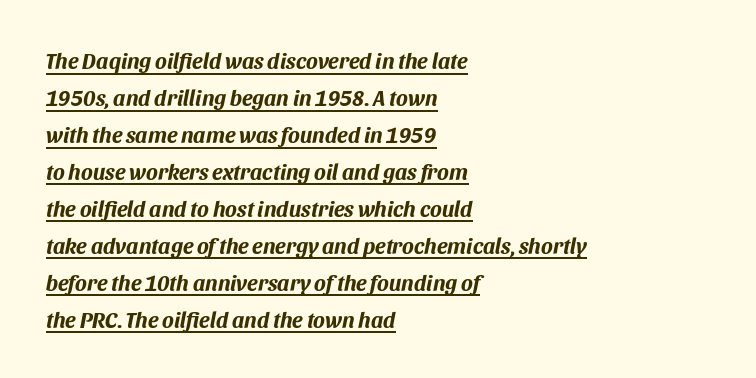
{"italic": "yes", "lean": "right", "slant_degrees": 11, "bold": "yes", "underline": "yes", "align": "left", "line_spacing": "normal", "line_spacing_ratio": 1.68, "letter_spacing": "normal", "letter_spacing_em": 0.0, "glyph_px": 22}
